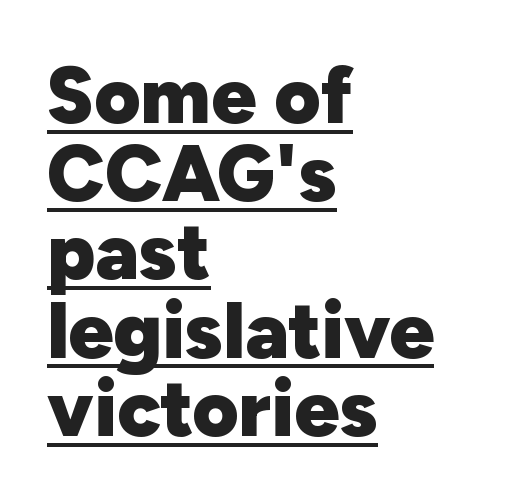
The rendering uses natural spacing where letterforms have individual widths. Students, this is bold: see how much ink each stroke carries. The typesetter has applied underlining to the passage shown. Notice how the stems are strictly vertical — no italics here.
